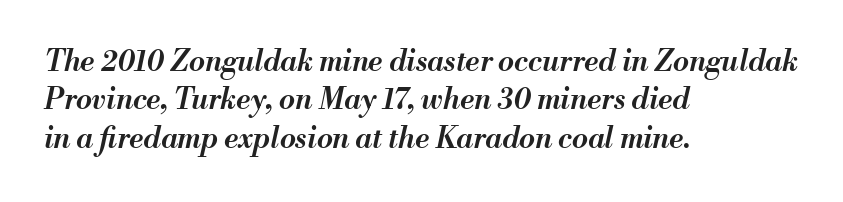
{"italic": "yes", "lean": "right", "slant_degrees": 13, "bold": "semi", "weight": "semibold", "width": "normal", "stroke_contrast": "medium", "x_height": "small", "monospaced": "no", "underline": "no", "align": "left", "line_spacing": "normal", "line_spacing_ratio": 1.32, "letter_spacing": "normal", "letter_spacing_em": 0.0, "glyph_px": 29}
